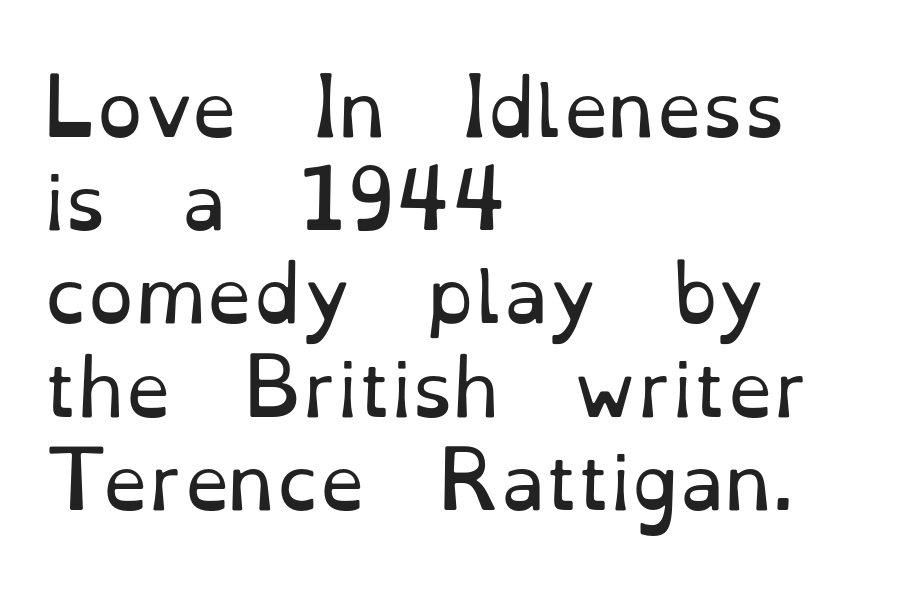
Q: Is the text bold? A: No.
Q: Is the text italic (slanted)? A: No, it is upright.
Q: Is the typeface a serif or a sans-serif typeface? A: Sans-serif.
Q: Is the text underlined? A: No.
Q: How is the paragraph aligned? A: Left-aligned.
Q: Is the spacing between letters normal or unusually wide? A: Normal.
Q: Is the spacing between lines tight, normal or loose? A: Normal.
Q: Width (condensed, normal, or wide)? A: Normal.
Q: Stroke contrast? A: Low.
Q: x-height? A: Small.
Q: Monospaced? A: No.
